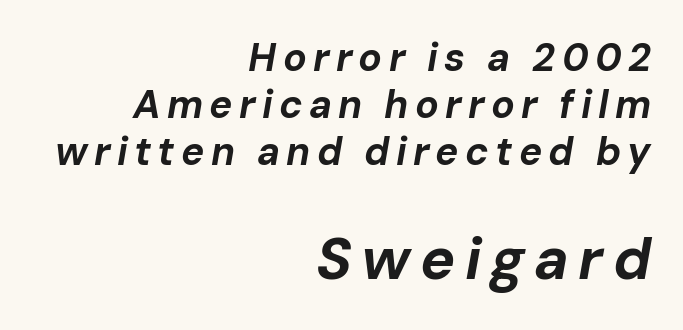
{"italic": "yes", "lean": "right", "slant_degrees": 10, "bold": "yes", "weight": "bold", "width": "normal", "stroke_contrast": "low", "x_height": "medium", "monospaced": "no", "underline": "no", "align": "right", "line_spacing_ratio": 1.2, "larger_block": "second", "size_ratio": 1.51, "glyph_px": 59}
